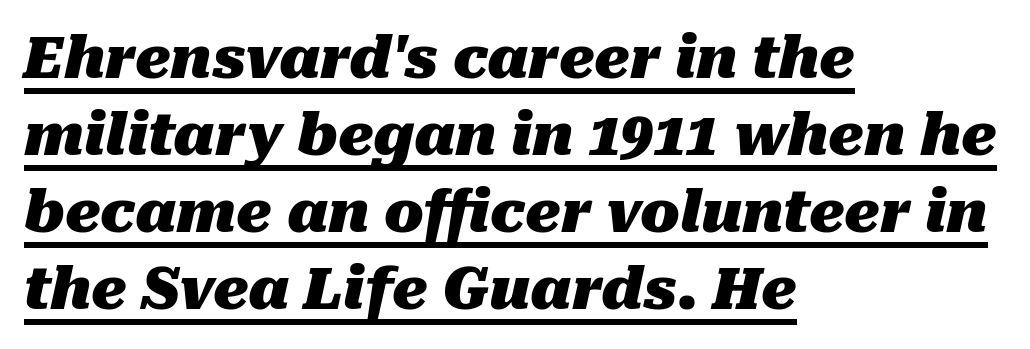
Q: Is the text bold? A: Yes.
Q: Is the text italic (slanted)? A: Yes, it leans right by about 10 degrees.
Q: Is the text underlined? A: Yes.
Q: How is the paragraph aligned? A: Left-aligned.
Q: Is the spacing between letters normal or unusually wide? A: Normal.
Q: Is the spacing between lines tight, normal or loose? A: Normal.
Q: Width (condensed, normal, or wide)? A: Normal.
Q: Stroke contrast? A: Medium.
Q: x-height? A: Medium.
Q: Monospaced? A: No.
